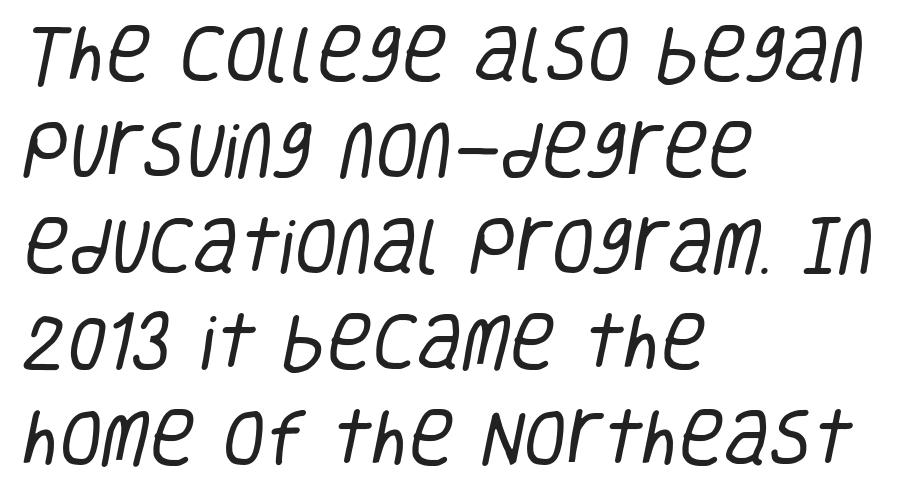
The face used here is proportionally spaced, like ordinary book or web type. The letters carry no serifs — their stems end cleanly without finishing strokes. Check under the words: just untouched page. Stem width sits at or under what a default text font uses. The paragraph has a hard left edge and a soft right edge.
